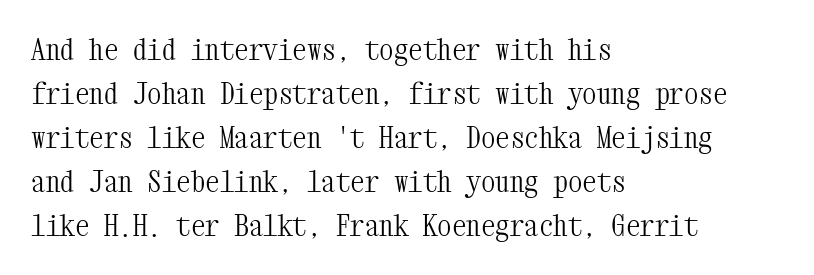
The image shows 29 px light, condensed serif type, upright, monospaced; set left-aligned, normal line spacing (1.52x), normal letter spacing, not underlined; medium stroke contrast and a medium x-height.
